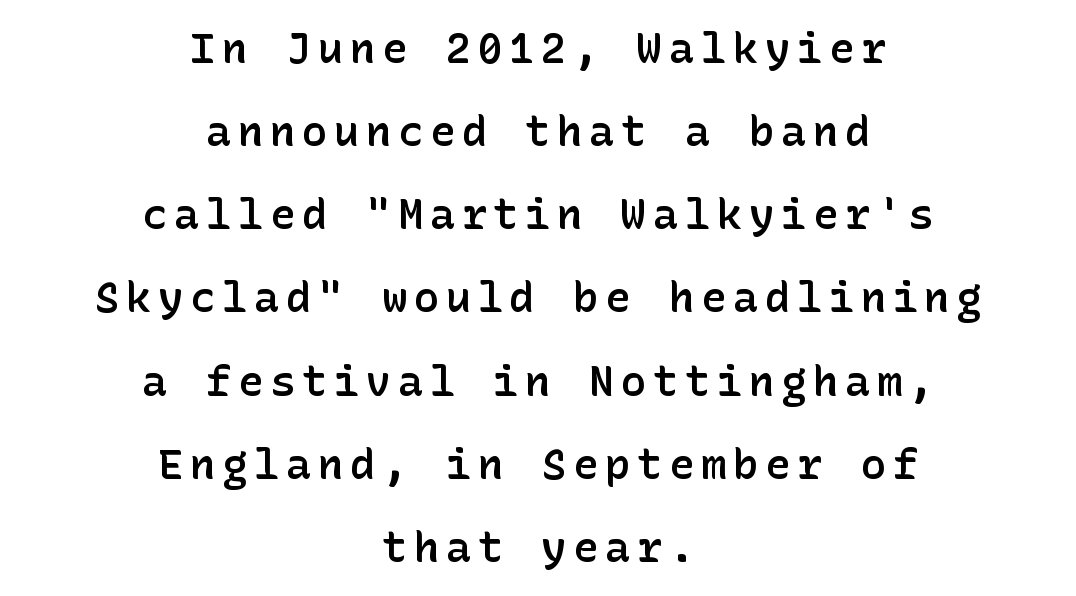
Q: Is the text bold? A: Semi-bold.
Q: Is the text italic (slanted)? A: No, it is upright.
Q: Is the typeface a serif or a sans-serif typeface? A: Sans-serif.
Q: Is the text underlined? A: No.
Q: How is the paragraph aligned? A: Centered.
Q: Is the spacing between lines tight, normal or loose? A: Loose.
Q: Width (condensed, normal, or wide)? A: Normal.
Q: Stroke contrast? A: Low.
Q: x-height? A: Medium.
